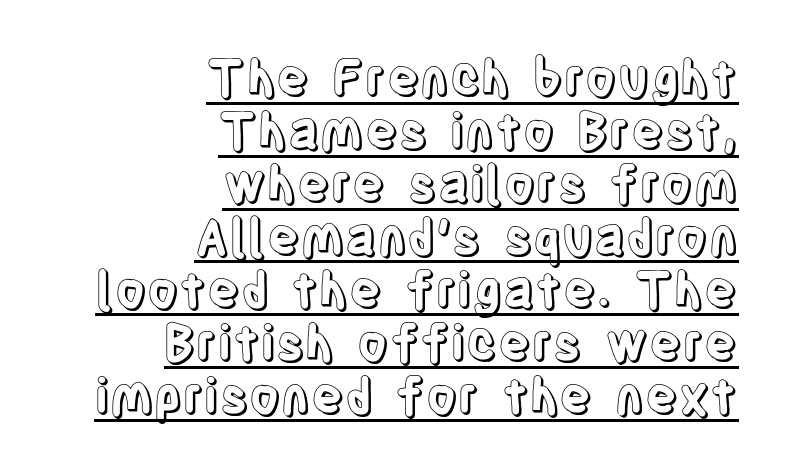
The image shows 49 px condensed type, upright; set right-aligned, tight line spacing (1.08x), normal letter spacing, underlined; a large x-height.
